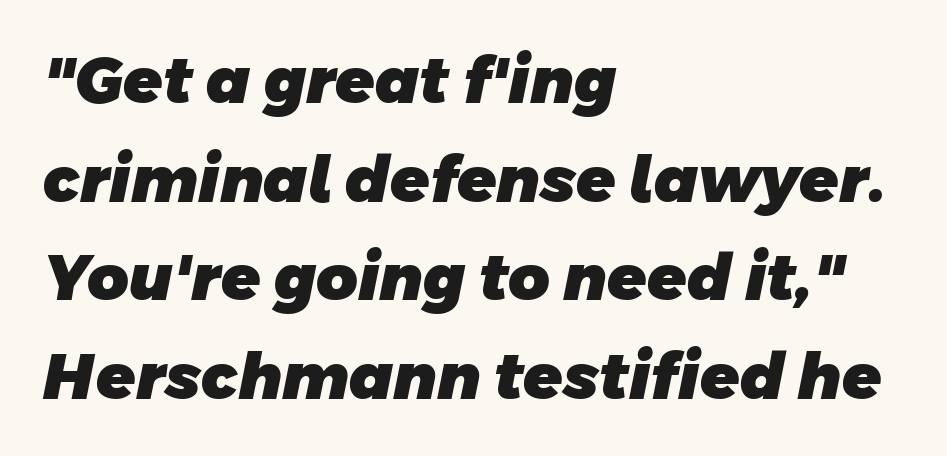
The image shows 64 px heavy sans-serif type; set left-aligned, normal line spacing (1.54x), normal letter spacing, not underlined; low stroke contrast and a large x-height.
